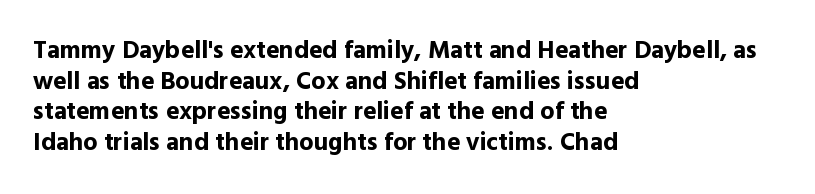
{"italic": "no", "bold": "yes", "underline": "no", "align": "left", "line_spacing_ratio": 1.23, "letter_spacing": "normal", "letter_spacing_em": 0.0, "glyph_px": 25}
